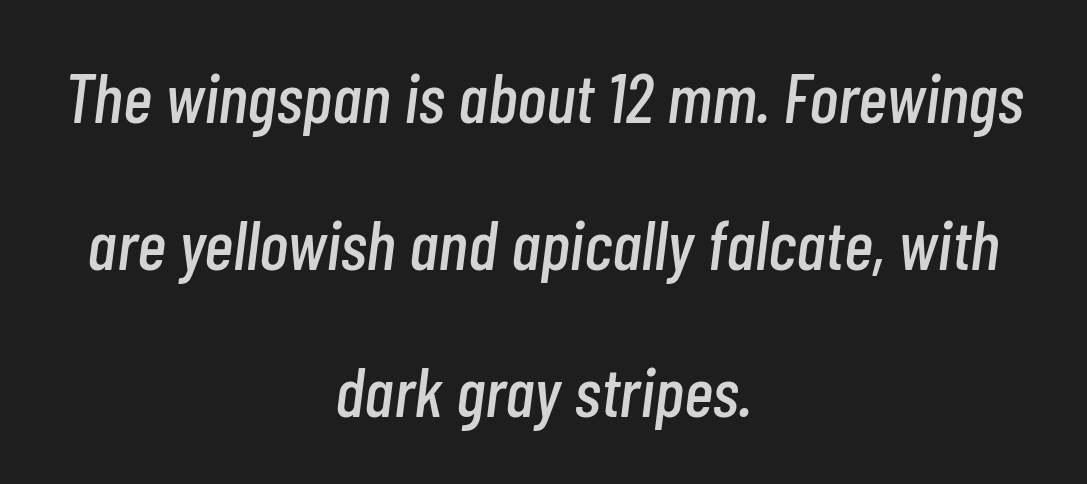
The letters advance in unequal steps, a hallmark of proportional type. There's an unmistakable incline to the writing here. Each new line begins a long way beneath the previous one. This rendering uses center alignment, leaving both contours irregular but symmetric.
